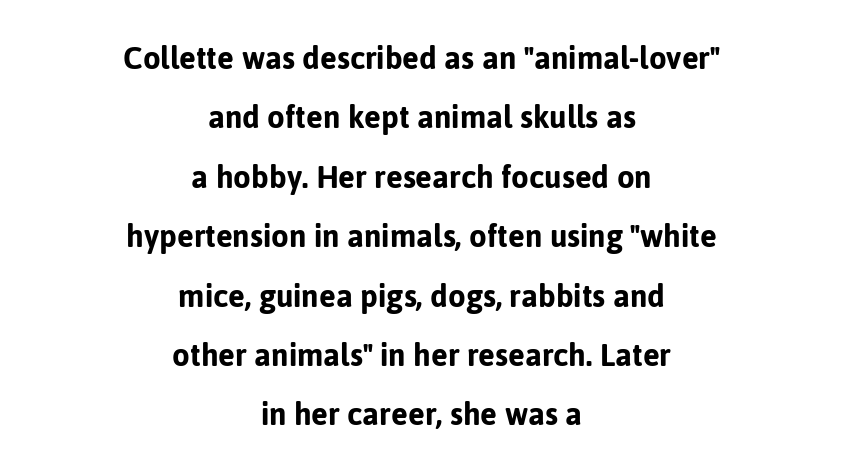
{"serif": "no", "italic": "no", "width": "normal", "stroke_contrast": "low", "x_height": "medium", "monospaced": "no", "underline": "no", "align": "center", "line_spacing": "normal", "line_spacing_ratio": 1.65, "letter_spacing": "normal", "letter_spacing_em": 0.0, "glyph_px": 36}
